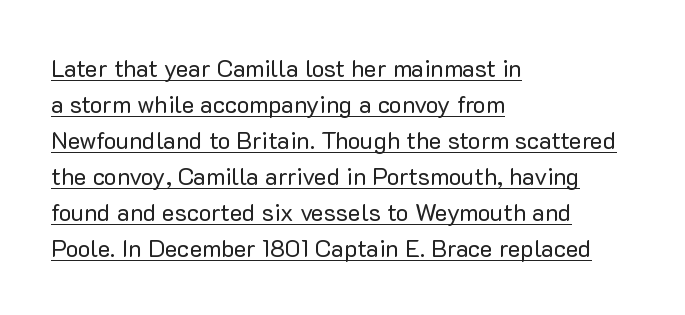
The image shows 24 px text type, upright; set left-aligned, normal line spacing (1.5x), normal letter spacing, underlined.
